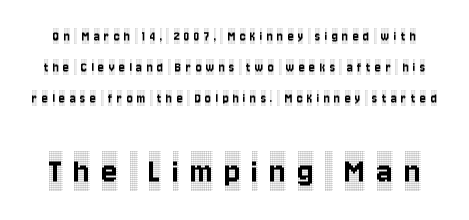
The image shows 37 px condensed serif type, upright; set loose line spacing (2.23x), unusually wide letter spacing (+0.32 em), not underlined; the second (bottom) block is 2.64x larger; a large x-height.
